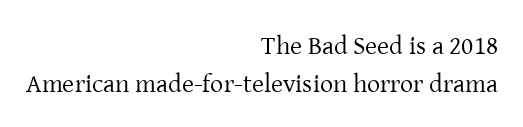
{"italic": "no", "bold": "no", "underline": "no", "align": "right", "line_spacing": "normal", "line_spacing_ratio": 1.46, "letter_spacing": "normal", "letter_spacing_em": 0.0, "glyph_px": 26}
